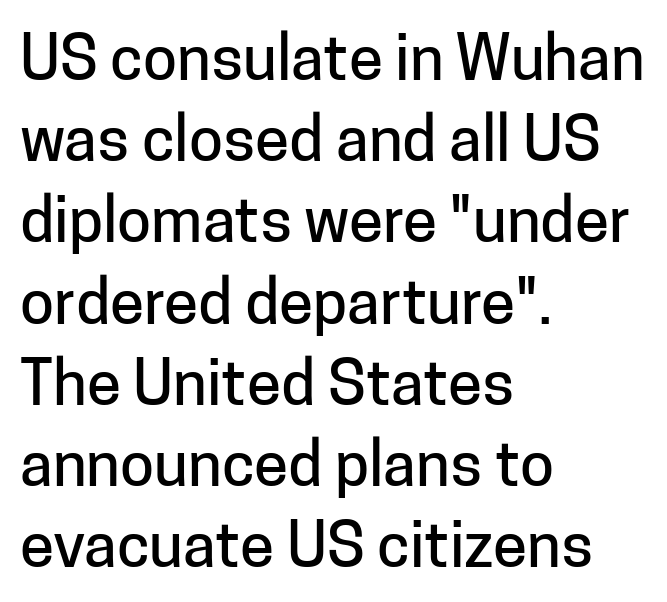
The image shows 62 px sans-serif type, upright; set left-aligned, normal line spacing (1.31x), normal letter spacing, not underlined; low stroke contrast and a medium x-height.
